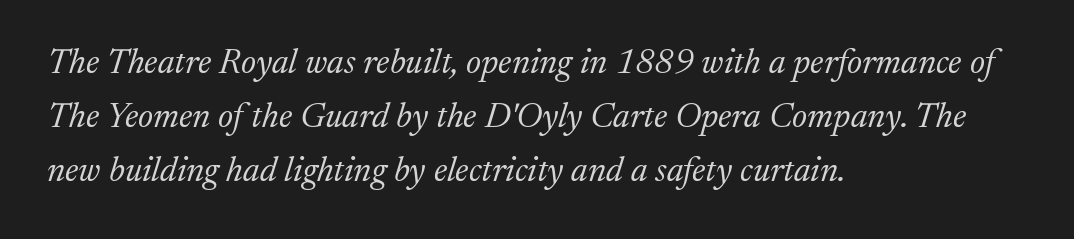
Q: Is the text bold? A: No.
Q: Is the text italic (slanted)? A: Yes, it leans right by about 17 degrees.
Q: Is the typeface a serif or a sans-serif typeface? A: Serif.
Q: Is the text underlined? A: No.
Q: How is the paragraph aligned? A: Left-aligned.
Q: Is the spacing between letters normal or unusually wide? A: Normal.
Q: Is the spacing between lines tight, normal or loose? A: Normal.
Q: Width (condensed, normal, or wide)? A: Normal.
Q: Stroke contrast? A: Medium.
Q: x-height? A: Medium.
Q: Monospaced? A: No.
